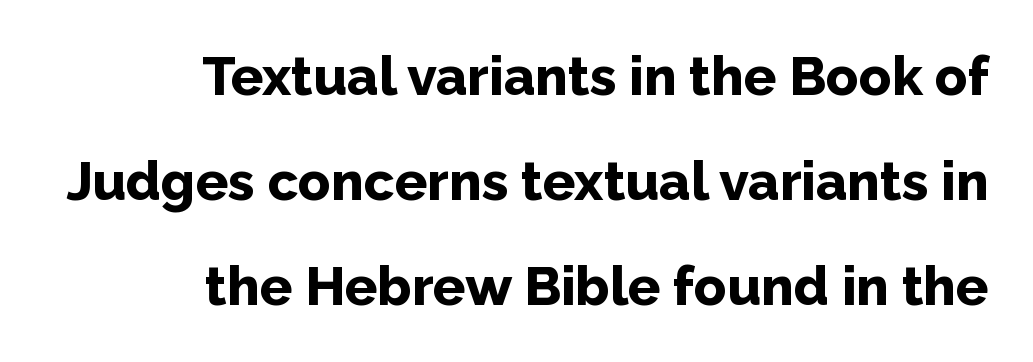
Q: Is the text bold? A: Yes.
Q: Is the text italic (slanted)? A: No, it is upright.
Q: Is the typeface a serif or a sans-serif typeface? A: Sans-serif.
Q: Is the text underlined? A: No.
Q: How is the paragraph aligned? A: Right-aligned.
Q: Is the spacing between letters normal or unusually wide? A: Normal.
Q: Is the spacing between lines tight, normal or loose? A: Loose.
Q: Width (condensed, normal, or wide)? A: Normal.
Q: Stroke contrast? A: Low.
Q: x-height? A: Medium.
Q: Monospaced? A: No.
